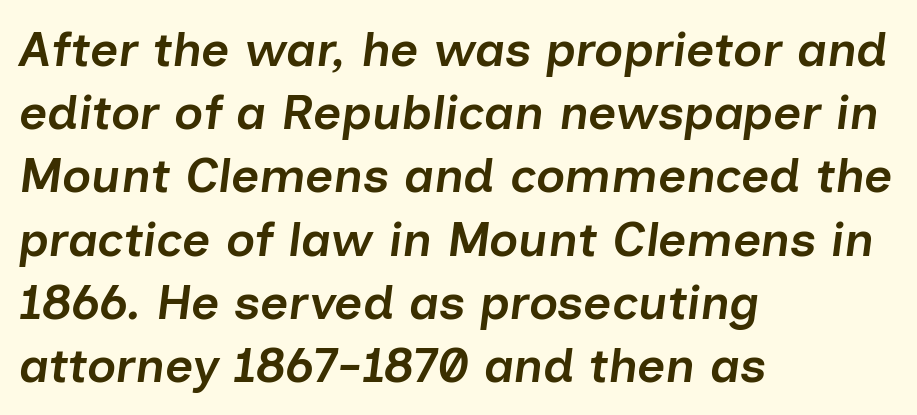
{"italic": "yes", "lean": "right", "slant_degrees": 7, "bold": "semi", "weight": "semibold", "width": "normal", "stroke_contrast": "low", "x_height": "medium", "monospaced": "no", "underline": "no", "align": "left", "line_spacing": "normal", "line_spacing_ratio": 1.29, "letter_spacing": "normal", "letter_spacing_em": 0.0, "glyph_px": 49}
